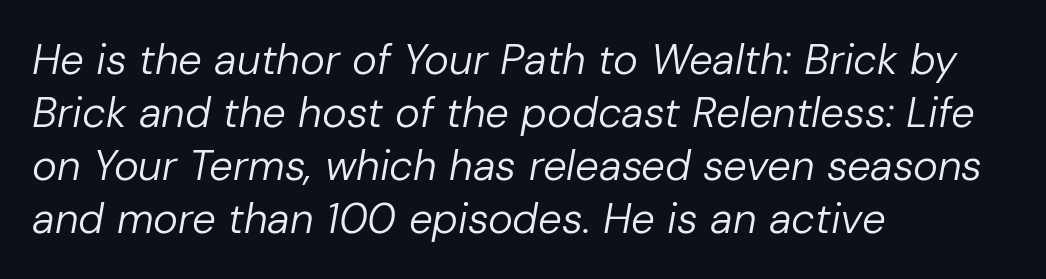
Q: Is the text bold? A: No.
Q: Is the text italic (slanted)? A: Yes, it leans right by about 10 degrees.
Q: Is the text underlined? A: No.
Q: How is the paragraph aligned? A: Left-aligned.
Q: Is the spacing between letters normal or unusually wide? A: Normal.
Q: Is the spacing between lines tight, normal or loose? A: Normal.
Q: Width (condensed, normal, or wide)? A: Normal.
Q: Stroke contrast? A: Low.
Q: x-height? A: Medium.
Q: Monospaced? A: No.
